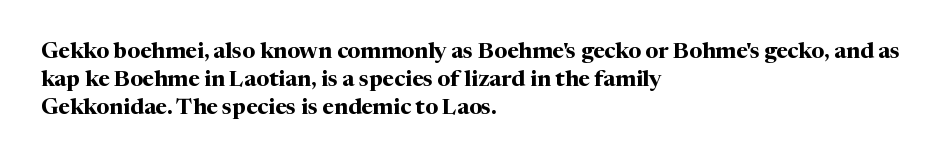
{"italic": "no", "bold": "yes", "underline": "no", "align": "left", "line_spacing": "normal", "line_spacing_ratio": 1.28, "letter_spacing": "normal", "letter_spacing_em": 0.0, "glyph_px": 22}
